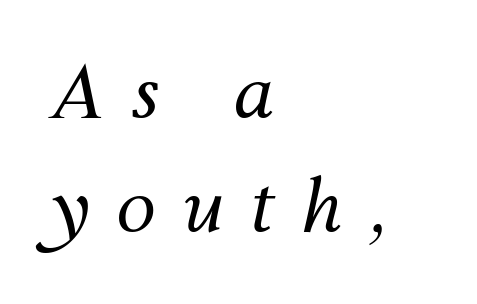
{"italic": "yes", "lean": "right", "slant_degrees": 12, "bold": "no", "weight": "regular", "width": "normal", "stroke_contrast": "medium", "x_height": "medium", "monospaced": "no", "underline": "no", "align": "left", "line_spacing": "normal", "line_spacing_ratio": 1.58, "letter_spacing": "wide", "letter_spacing_em": 0.36, "glyph_px": 72}
